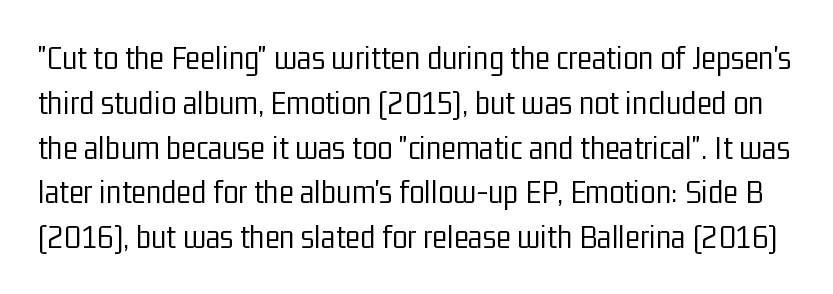
To sum up the face: it is a sans, with no serifs. These lines are rendered in a variable-pitch font. Regular leading. Every character sits straight up, as roman type does. Bare-footed words on every line.
